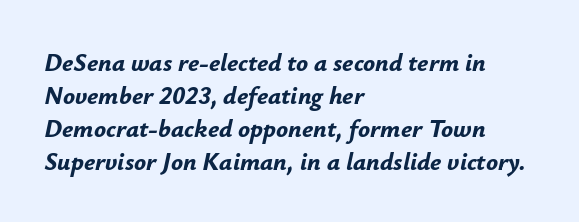
Q: Is the text bold? A: Yes.
Q: Is the text italic (slanted)? A: Yes, it leans right by about 12 degrees.
Q: Is the text underlined? A: No.
Q: How is the paragraph aligned? A: Left-aligned.
Q: Is the spacing between letters normal or unusually wide? A: Normal.
Q: Is the spacing between lines tight, normal or loose? A: Normal.
